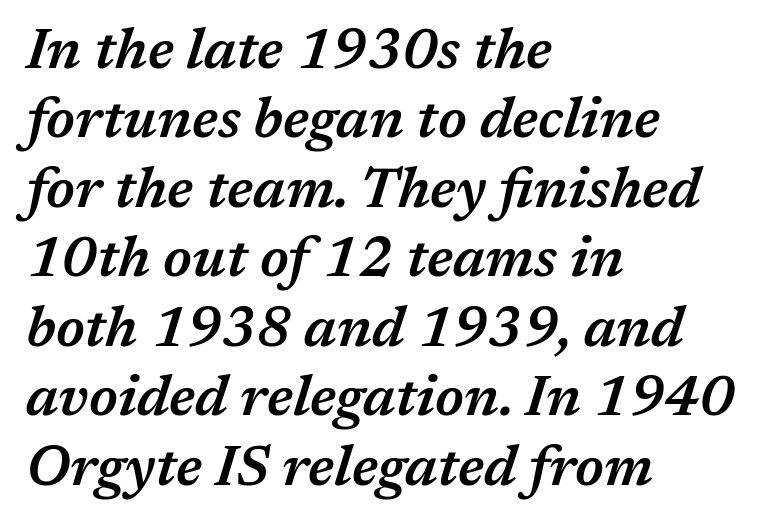
The image shows 56 px semibold type, italic (leaning right); set left-aligned, line spacing 1.24x, normal letter spacing, not underlined; medium stroke contrast and a medium x-height.
